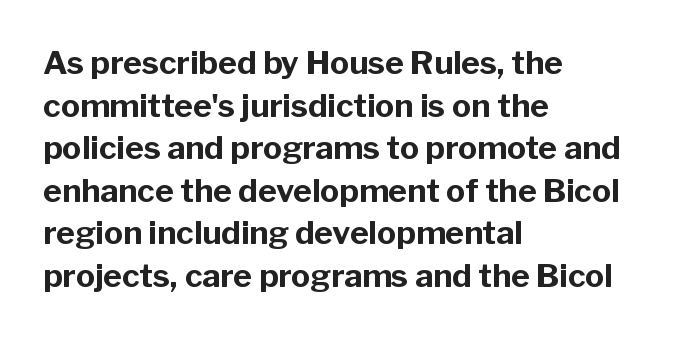
The image shows 32 px bold sans-serif type, upright; set left-aligned, normal line spacing (1.33x), normal letter spacing, not underlined; low stroke contrast and a medium x-height.
